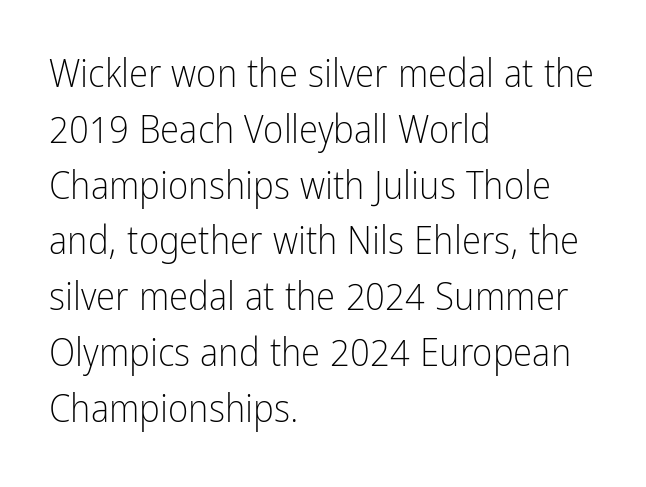
{"serif": "no", "italic": "no", "bold": "no", "weight": "light", "width": "condensed", "stroke_contrast": "low", "x_height": "medium", "monospaced": "no", "underline": "no", "align": "left", "line_spacing": "normal", "line_spacing_ratio": 1.43, "letter_spacing": "normal", "letter_spacing_em": 0.0, "glyph_px": 39}
